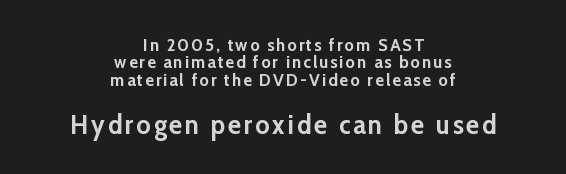
These lines huddle together more closely than default settings would place them. The more generous point size was reserved for the lower chunk. Descenders are the only things crossing below the line. Designer's note — italics off, roman on.
